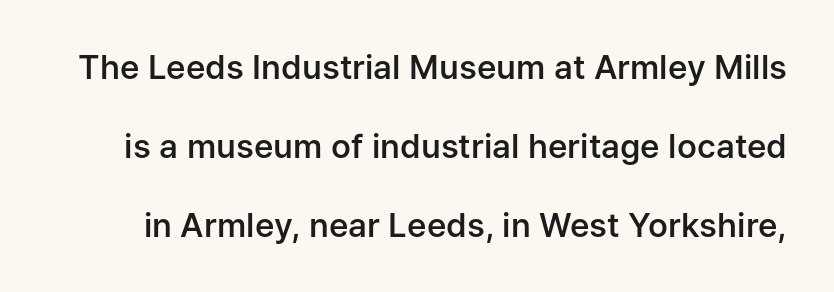
Q: Is the text bold? A: Semi-bold.
Q: Is the text italic (slanted)? A: No, it is upright.
Q: Is the typeface a serif or a sans-serif typeface? A: Sans-serif.
Q: Is the text underlined? A: No.
Q: Is the spacing between letters normal or unusually wide? A: Normal.
Q: Is the spacing between lines tight, normal or loose? A: Loose.
Q: Width (condensed, normal, or wide)? A: Normal.
Q: Stroke contrast? A: Low.
Q: x-height? A: Medium.
Q: Monospaced? A: No.
